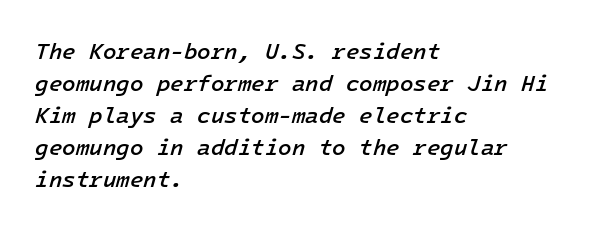
Q: Is the text bold? A: Semi-bold.
Q: Is the text italic (slanted)? A: Yes, it leans right by about 16 degrees.
Q: Is the text underlined? A: No.
Q: How is the paragraph aligned? A: Left-aligned.
Q: Is the spacing between letters normal or unusually wide? A: Normal.
Q: Is the spacing between lines tight, normal or loose? A: Normal.
